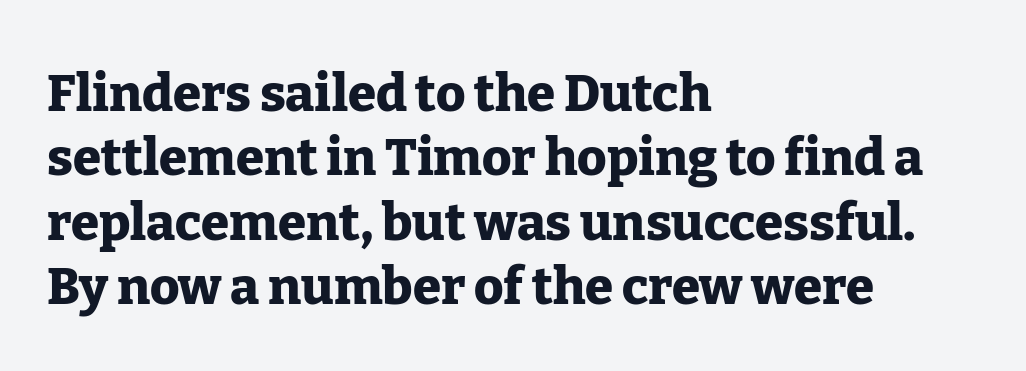
Line spacing here is normal. You could call the tracking neutral — neither tight nor loose. This is roman type, the default non-slanted kind. Has an underline been added? It has not.
